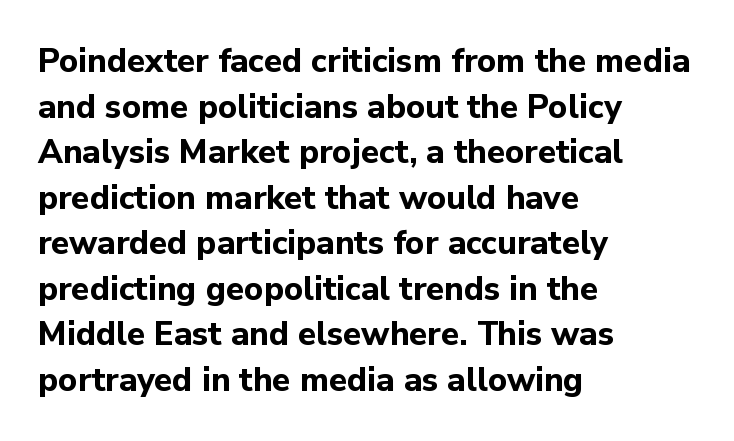
The words here are not underlined. A typesetter would call this leading conventional body-copy spacing. The letters stand straight up with perfectly vertical stems. Grotesque or geometric, the face here clearly has no serifs. Summary of weight: heavy, a full bold. Between one letter and the next there's only the usual sliver of space.
